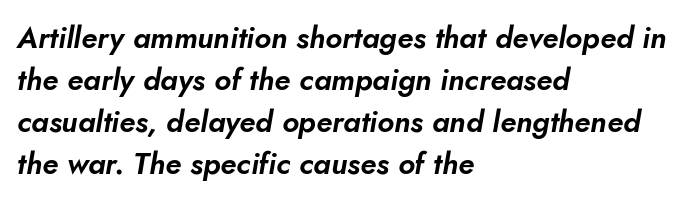
The text block is weighted toward the left margin, trailing off unevenly rightward. Vertically, the passage feels balanced, rows spaced as you'd expect. How are the letters spaced? Ordinarily, with no added tracking. Any mark beneath the type? The region is blank.
